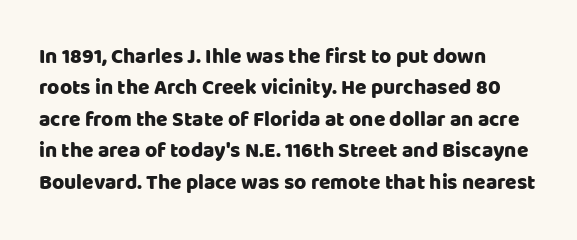
Q: Is the text italic (slanted)? A: No, it is upright.
Q: Is the text underlined? A: No.
Q: How is the paragraph aligned? A: Left-aligned.
Q: Is the spacing between letters normal or unusually wide? A: Normal.
Q: Is the spacing between lines tight, normal or loose? A: Normal.
